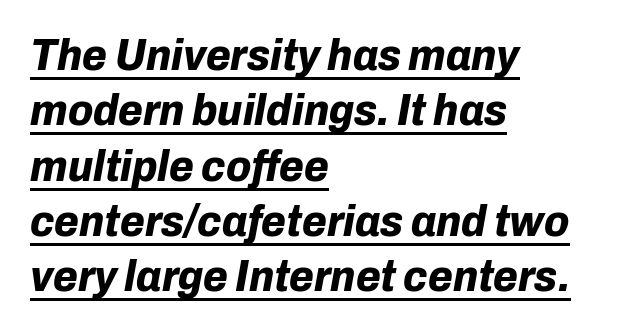
The image shows 45 px bold type, italic (leaning right); set left-aligned, line spacing 1.23x, normal letter spacing, underlined; low stroke contrast and a medium x-height.
